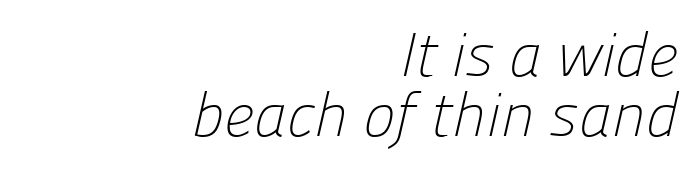
The image shows 61 px light sans-serif type; set right-aligned, tight line spacing (0.98x), normal letter spacing, not underlined; low stroke contrast and a medium x-height.
